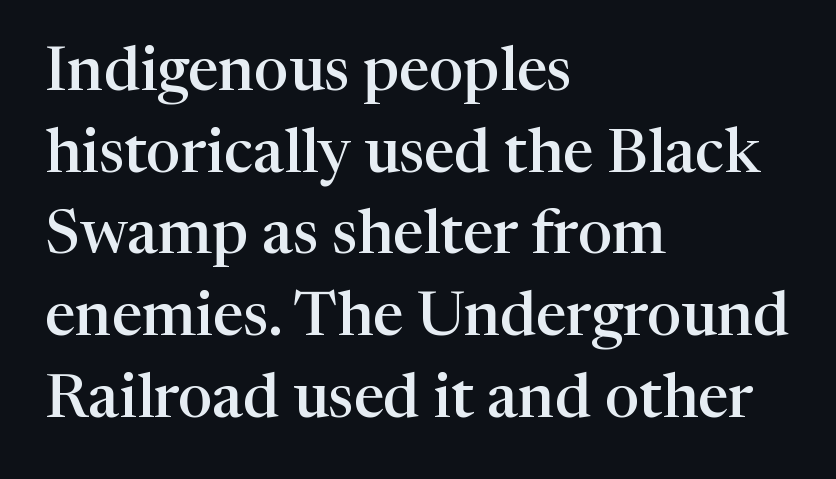
This is the in-between weight designers call semibold or demi. The passage shown is typed in a proportional face where columns would drift. The type family on display is of the serif kind. Type without underlining.
